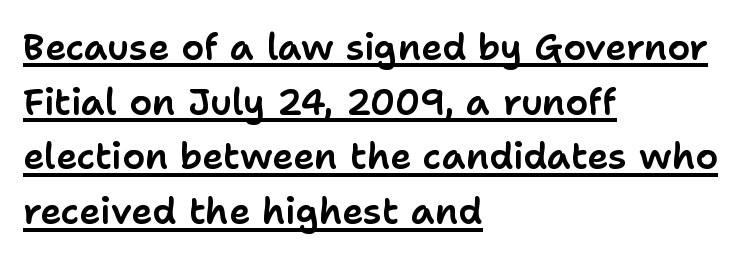
{"serif": "no", "italic": "no", "width": "normal", "stroke_contrast": "low", "x_height": "medium", "monospaced": "no", "underline": "yes", "align": "left", "line_spacing": "normal", "line_spacing_ratio": 1.52, "letter_spacing": "normal", "letter_spacing_em": 0.0, "glyph_px": 36}
